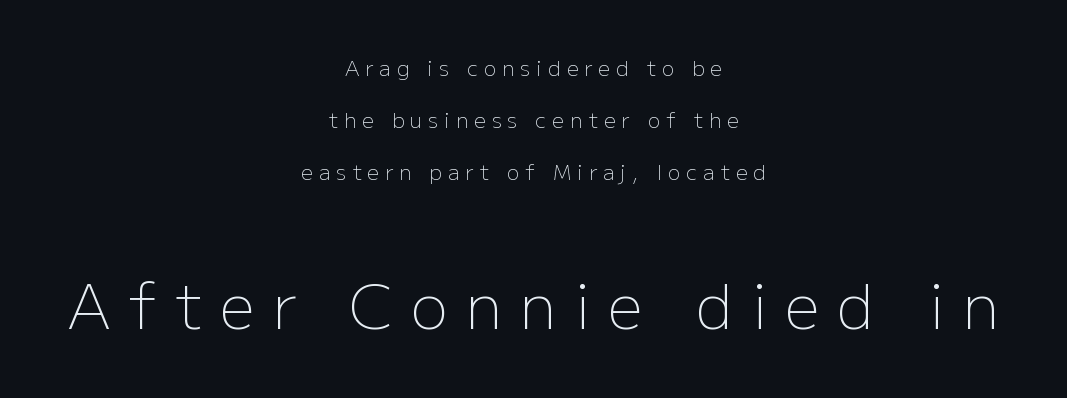
The image shows 62 px light sans-serif type, upright; set centered, loose line spacing (2.48x), unusually wide letter spacing (+0.28 em), not underlined; the second (bottom) block is 2.95x larger; low stroke contrast and a medium x-height.
